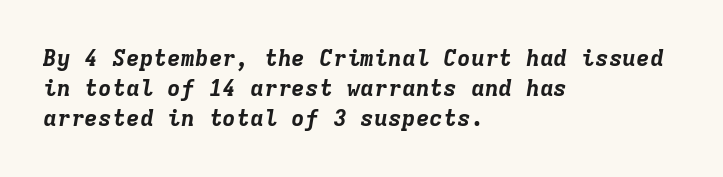
Has an underline been added? It has not. This sample uses plain, unmodified letter spacing. Notice how the passage keeps a crisp vertical edge on the left only. Heavy, bold letterforms. Yep, that's italic — everything's leaning. Normally led — the rows are evenly, conventionally spaced.
